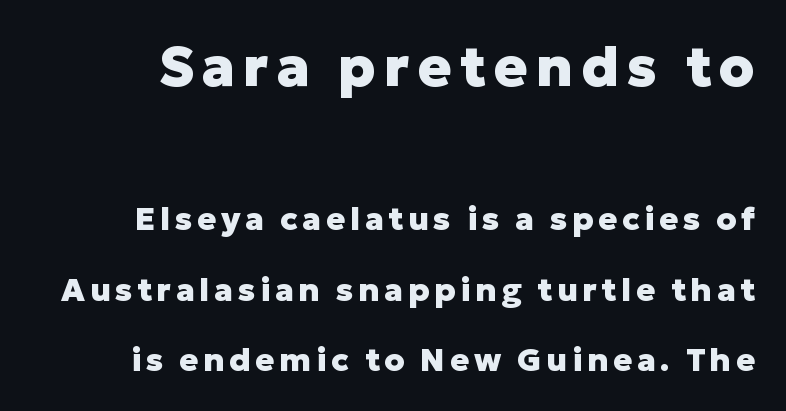
The image shows 56 px heavy sans-serif type, upright; set loose line spacing (2.19x), not underlined; the first (top) block is 1.75x larger; low stroke contrast and a medium x-height.
